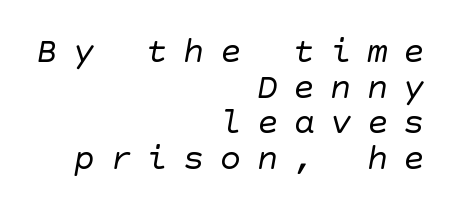
Q: Is the text bold? A: No.
Q: Is the typeface a serif or a sans-serif typeface? A: Sans-serif.
Q: Is the text underlined? A: No.
Q: How is the paragraph aligned? A: Right-aligned.
Q: Is the spacing between letters normal or unusually wide? A: Unusually wide.
Q: Is the spacing between lines tight, normal or loose? A: Tight.
Q: Width (condensed, normal, or wide)? A: Normal.
Q: Stroke contrast? A: Low.
Q: x-height? A: Large.
